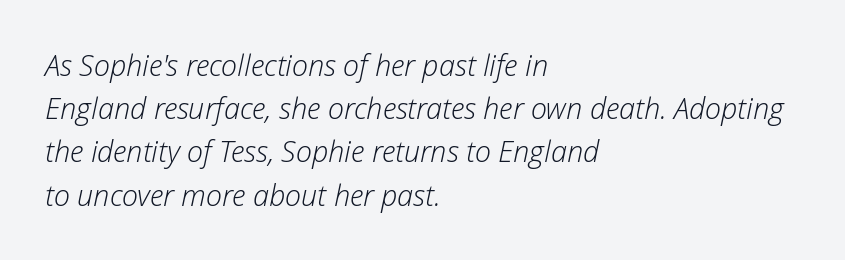
The image shows 29 px light type, italic (leaning right); set left-aligned, normal line spacing (1.49x), normal letter spacing, not underlined; low stroke contrast and a medium x-height.
